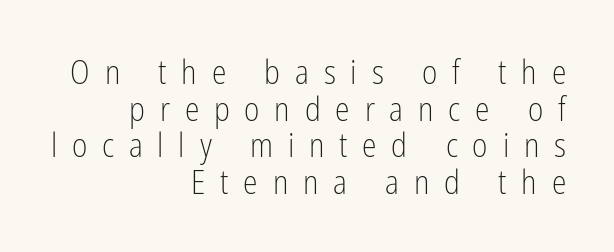
{"serif": "no", "italic": "no", "bold": "no", "weight": "light", "width": "condensed", "stroke_contrast": "low", "x_height": "medium", "monospaced": "no", "underline": "no", "align": "right", "line_spacing": "tight", "line_spacing_ratio": 1.11, "letter_spacing": "wide", "letter_spacing_em": 0.45, "glyph_px": 33}
